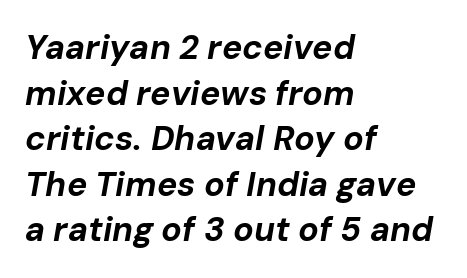
The image shows 34 px bold type, italic (leaning right); set left-aligned, normal line spacing (1.34x), normal letter spacing, not underlined; low stroke contrast and a medium x-height.
